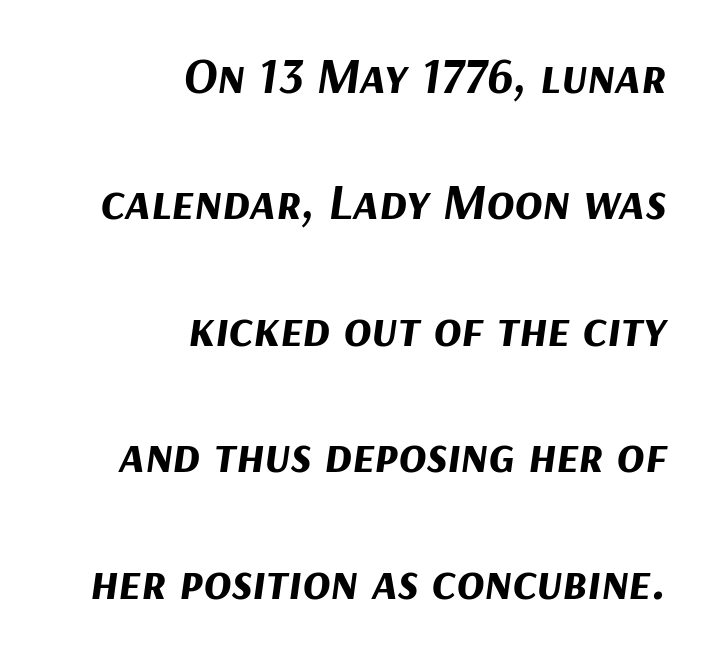
{"italic": "yes", "lean": "right", "slant_degrees": 9, "bold": "yes", "weight": "bold", "width": "normal", "stroke_contrast": "medium", "x_height": "medium", "monospaced": "no", "underline": "no", "align": "right", "line_spacing": "loose", "line_spacing_ratio": 2.48, "letter_spacing": "normal", "letter_spacing_em": 0.0, "glyph_px": 51}
